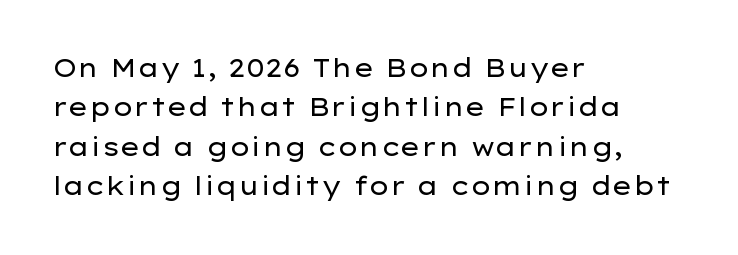
{"italic": "no", "bold": "no", "underline": "no", "align": "left", "line_spacing": "normal", "line_spacing_ratio": 1.58, "letter_spacing": "normal", "letter_spacing_em": 0.0, "glyph_px": 25}
